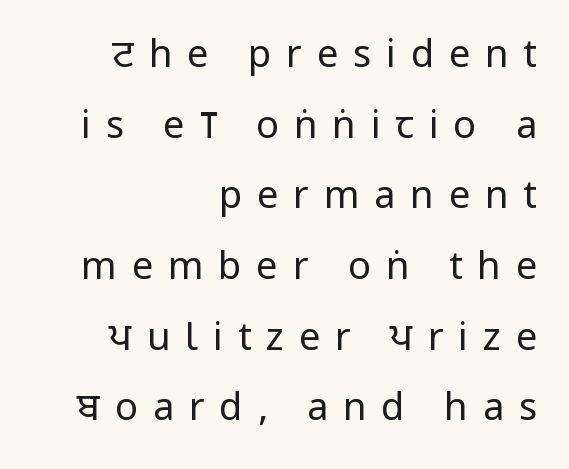
The image shows 38 px regular-weight, condensed sans-serif type, upright; set right-aligned, line spacing 1.86x, unusually wide letter spacing (+0.39 em), not underlined; low stroke contrast.
